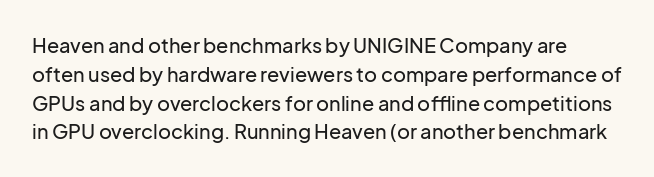
Q: Is the text italic (slanted)? A: No, it is upright.
Q: Is the text underlined? A: No.
Q: Is the spacing between letters normal or unusually wide? A: Normal.
Q: Is the spacing between lines tight, normal or loose? A: Normal.
